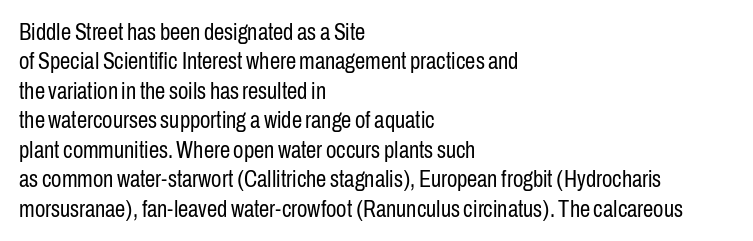
Q: Is the text bold? A: No.
Q: Is the text italic (slanted)? A: No, it is upright.
Q: Is the text underlined? A: No.
Q: How is the paragraph aligned? A: Left-aligned.
Q: Is the spacing between letters normal or unusually wide? A: Normal.
Q: Is the spacing between lines tight, normal or loose? A: Normal.
